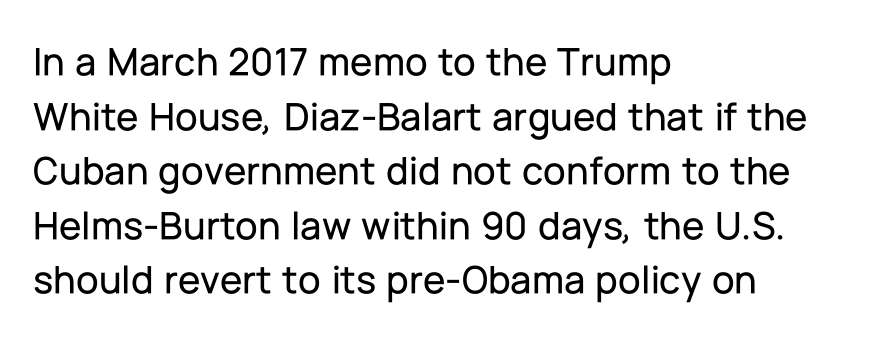
Q: Is the text italic (slanted)? A: No, it is upright.
Q: Is the typeface a serif or a sans-serif typeface? A: Sans-serif.
Q: Is the text underlined? A: No.
Q: How is the paragraph aligned? A: Left-aligned.
Q: Is the spacing between letters normal or unusually wide? A: Normal.
Q: Is the spacing between lines tight, normal or loose? A: Normal.
Q: Width (condensed, normal, or wide)? A: Normal.
Q: Stroke contrast? A: Low.
Q: x-height? A: Medium.
Q: Monospaced? A: No.
